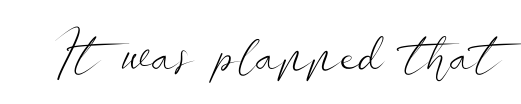
Q: Is the text bold? A: No.
Q: Is the text italic (slanted)? A: Yes.
Q: Is the typeface a serif or a sans-serif typeface? A: Sans-serif.
Q: Is the text underlined? A: No.
Q: Is the spacing between letters normal or unusually wide? A: Normal.
Q: Width (condensed, normal, or wide)? A: Wide.
Q: Stroke contrast? A: Low.
Q: x-height? A: Small.
Q: Monospaced? A: No.
